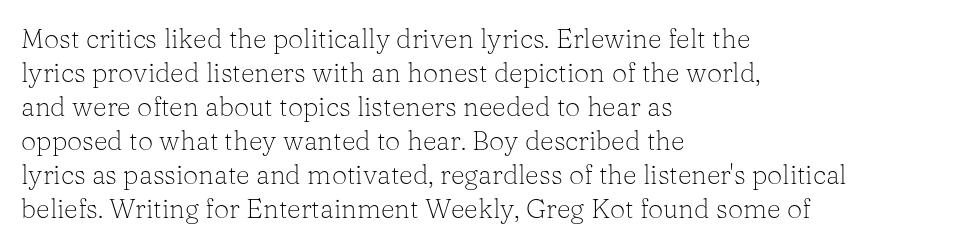
Q: Is the text bold? A: No.
Q: Is the text italic (slanted)? A: No, it is upright.
Q: Is the text underlined? A: No.
Q: How is the paragraph aligned? A: Left-aligned.
Q: Is the spacing between letters normal or unusually wide? A: Normal.
Q: Is the spacing between lines tight, normal or loose? A: Normal.
